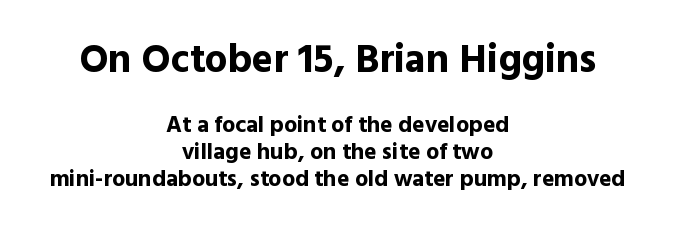
{"serif": "no", "italic": "no", "bold": "yes", "weight": "bold", "width": "normal", "x_height": "medium", "monospaced": "no", "underline": "no", "align": "center", "line_spacing_ratio": 1.16, "letter_spacing": "normal", "letter_spacing_em": 0.0, "larger_block": "first", "size_ratio": 1.74, "glyph_px": 40}
